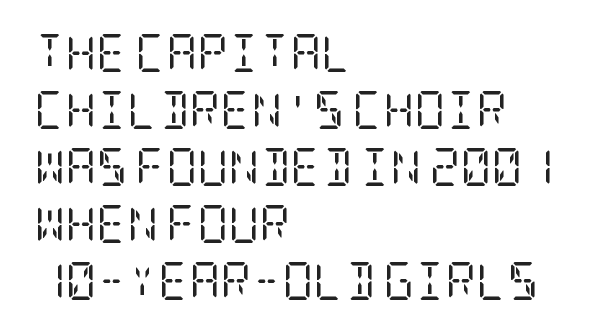
The image shows 38 px regular-weight, condensed serif type, upright; set left-aligned, normal line spacing (1.5x), normal letter spacing, not underlined; low stroke contrast and a large x-height.
